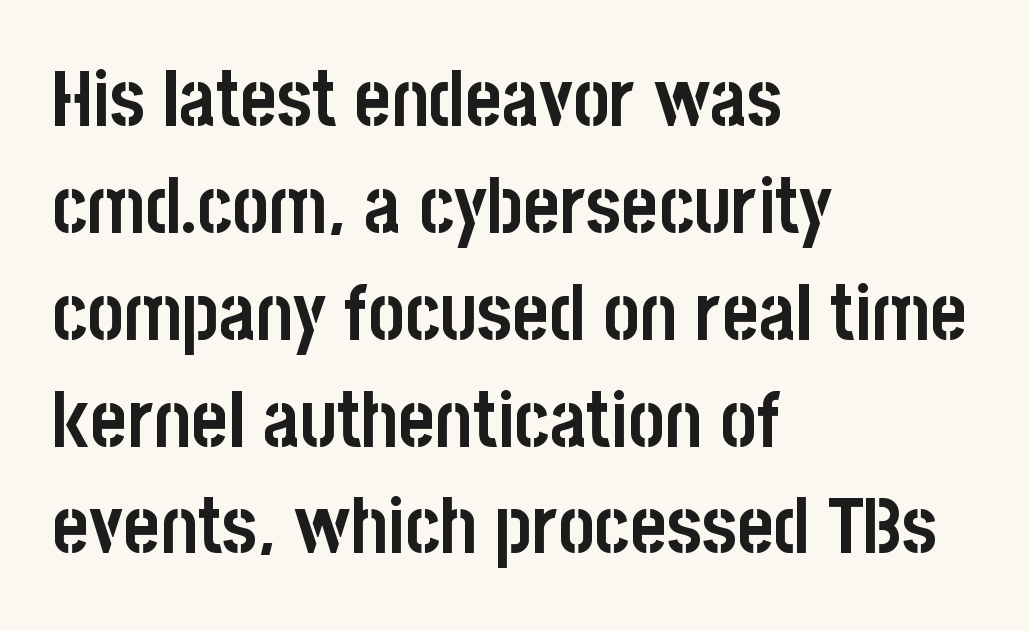
Q: Is the text bold? A: Yes.
Q: Is the text italic (slanted)? A: No, it is upright.
Q: Is the typeface a serif or a sans-serif typeface? A: Sans-serif.
Q: Is the text underlined? A: No.
Q: How is the paragraph aligned? A: Left-aligned.
Q: Is the spacing between letters normal or unusually wide? A: Normal.
Q: Is the spacing between lines tight, normal or loose? A: Normal.
Q: Width (condensed, normal, or wide)? A: Condensed.
Q: Stroke contrast? A: Low.
Q: x-height? A: Large.
Q: Monospaced? A: No.
